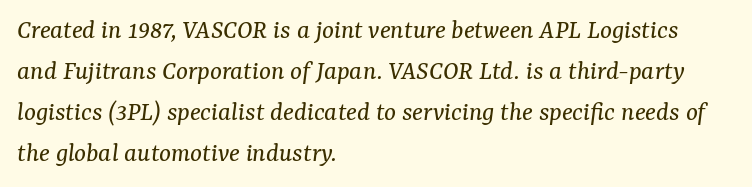
A light-to-regular cut is what we see here. Each letter keeps its own natural width here, so spacing adapts to shape. Line beginnings align vertically; line endings do not. The passage shown is not underscored anywhere.
